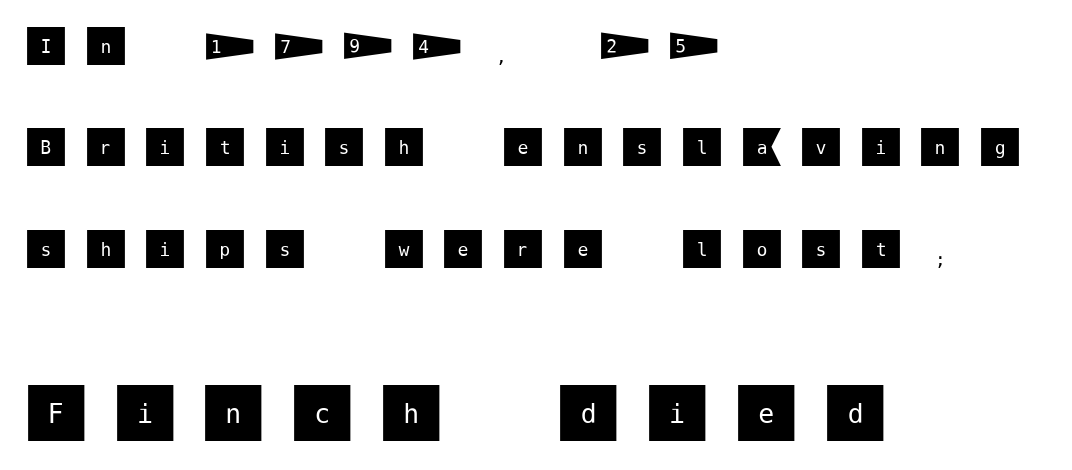
The ragged edge is on the right, which tells us the setting is flush left. The axis of the letterforms is exactly vertical. You get the small type first, then a jump to larger type. This is sans-serif lettering, the kind often seen on screens and signage. The vertical gap from one line to the next is large.
